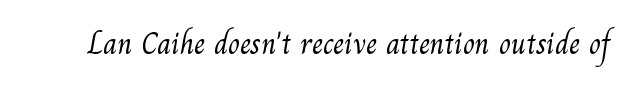
The image shows 31 px light serif type; set normal letter spacing, not underlined; medium stroke contrast and a small x-height.
